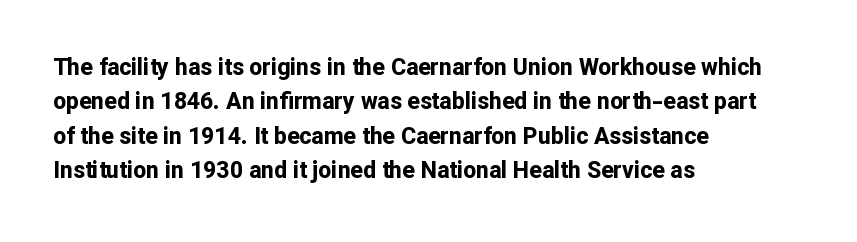
Q: Is the text bold? A: Yes.
Q: Is the text italic (slanted)? A: No, it is upright.
Q: Is the text underlined? A: No.
Q: How is the paragraph aligned? A: Left-aligned.
Q: Is the spacing between letters normal or unusually wide? A: Normal.
Q: Is the spacing between lines tight, normal or loose? A: Normal.
